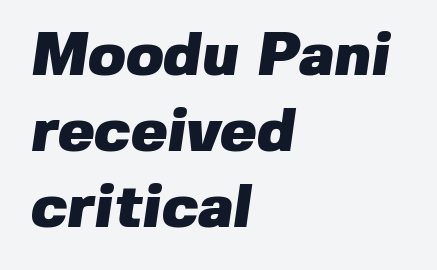
The image shows 61 px heavy sans-serif type; set left-aligned, normal line spacing (1.25x), normal letter spacing, not underlined; low stroke contrast and a medium x-height.
